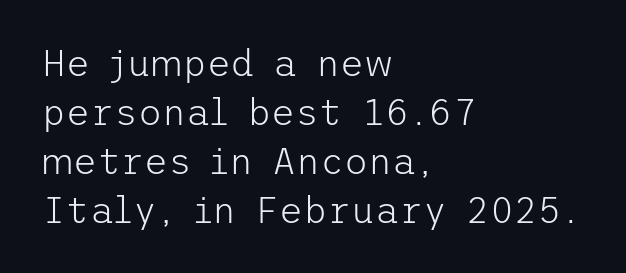
The image shows 37 px light sans-serif type, upright; set left-aligned, normal line spacing (1.32x), normal letter spacing, not underlined; low stroke contrast and a medium x-height.
